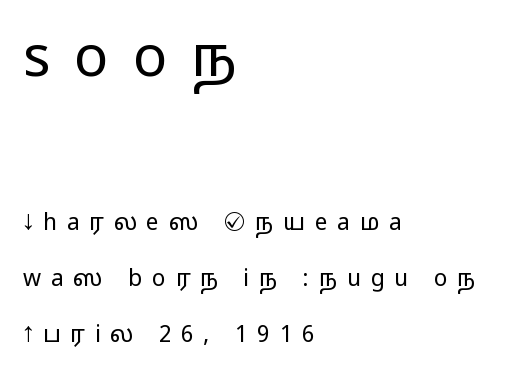
How are the letters spaced? Widely, with obvious added tracking. The paragraph shown leans on its left margin. Each letter keeps its own natural width here, so spacing adapts to shape. The foot of each line stays bare and open. Check where the strokes stop: nothing finishes them off — pure sans.
